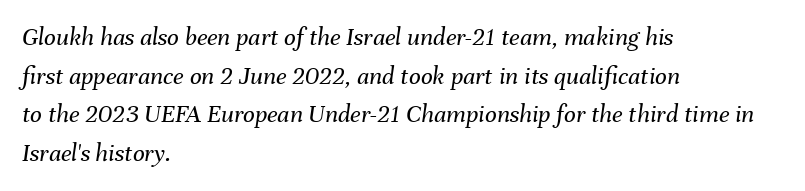
Q: Is the text bold? A: No.
Q: Is the text italic (slanted)? A: Yes, it leans right by about 8 degrees.
Q: Is the text underlined? A: No.
Q: How is the paragraph aligned? A: Left-aligned.
Q: Is the spacing between letters normal or unusually wide? A: Normal.
Q: Is the spacing between lines tight, normal or loose? A: Normal.
